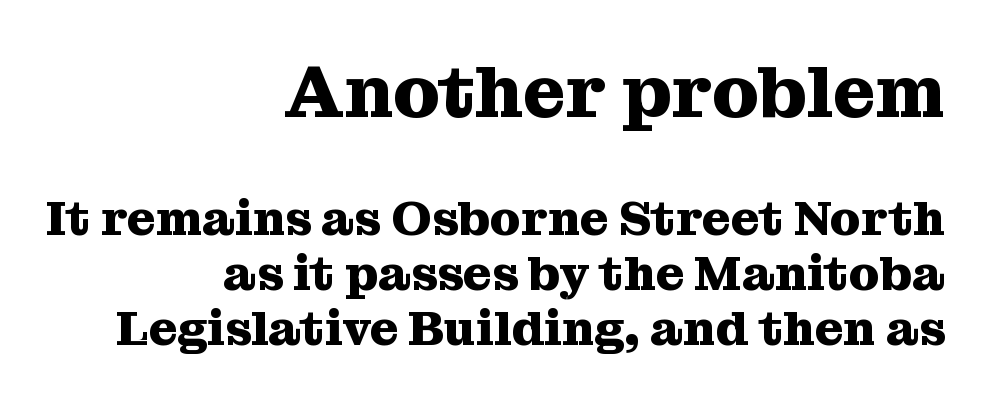
{"serif": "yes", "italic": "no", "bold": "yes", "weight": "heavy", "width": "normal", "stroke_contrast": "medium", "x_height": "medium", "monospaced": "no", "underline": "no", "align": "right", "line_spacing": "tight", "line_spacing_ratio": 1.12, "letter_spacing": "normal", "letter_spacing_em": 0.0, "larger_block": "first", "size_ratio": 1.51, "glyph_px": 74}
